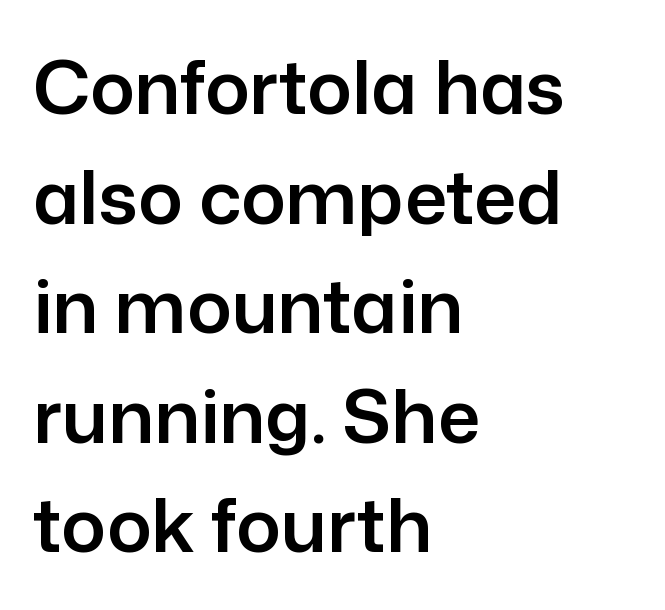
{"serif": "no", "italic": "no", "width": "normal", "stroke_contrast": "low", "x_height": "medium", "monospaced": "no", "underline": "no", "align": "left", "line_spacing": "normal", "line_spacing_ratio": 1.48, "letter_spacing": "normal", "letter_spacing_em": 0.0, "glyph_px": 74}
